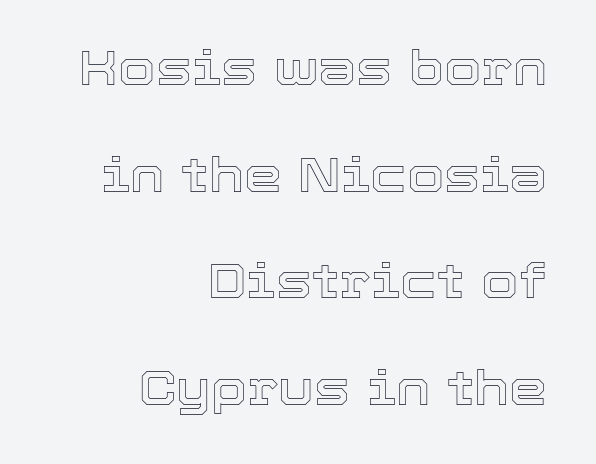
The image shows 48 px text type, upright; set right-aligned, loose line spacing (2.22x), normal letter spacing, not underlined; a medium x-height.
